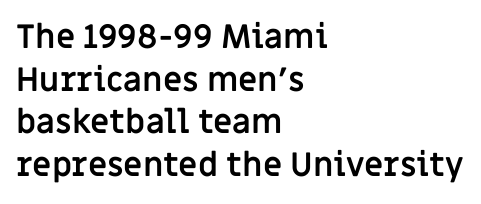
The image shows 33 px semibold sans-serif type, upright; set left-aligned, normal line spacing (1.29x), normal letter spacing, not underlined; low stroke contrast and a large x-height.
